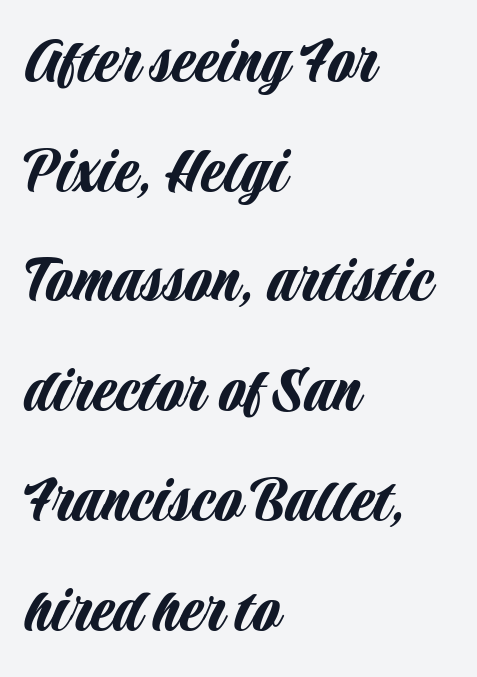
Q: Is the text italic (slanted)? A: Yes.
Q: Is the typeface a serif or a sans-serif typeface? A: Sans-serif.
Q: Is the text underlined? A: No.
Q: How is the paragraph aligned? A: Left-aligned.
Q: Is the spacing between letters normal or unusually wide? A: Normal.
Q: Is the spacing between lines tight, normal or loose? A: Normal.
Q: Width (condensed, normal, or wide)? A: Condensed.
Q: Stroke contrast? A: Low.
Q: x-height? A: Large.
Q: Monospaced? A: No.
